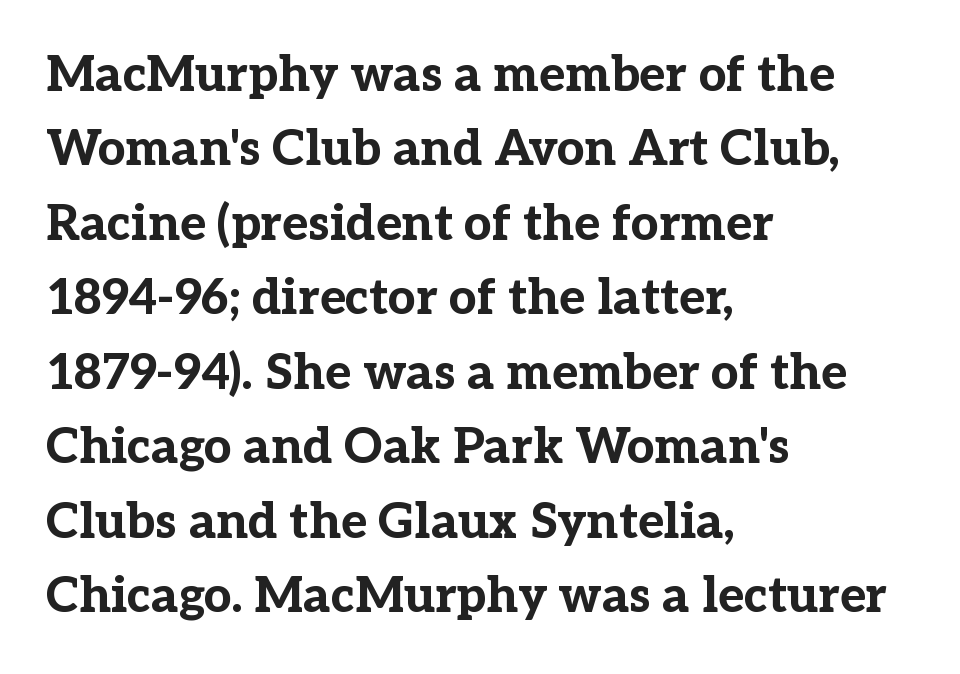
The image shows 49 px bold serif type, upright; set left-aligned, normal line spacing (1.52x), normal letter spacing, not underlined; low stroke contrast and a medium x-height.
